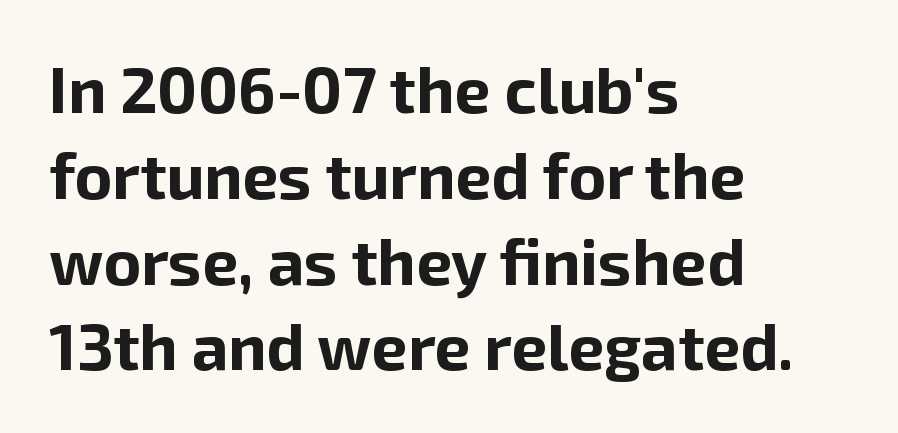
The image shows 64 px bold sans-serif type, upright; set left-aligned, normal line spacing (1.34x), normal letter spacing, not underlined; low stroke contrast and a medium x-height.
